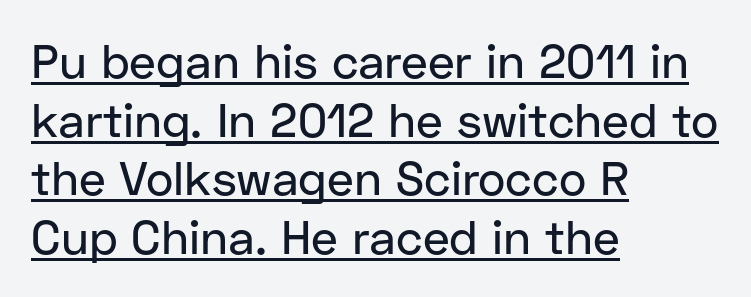
You can tell it's not italic because the verticals are truly vertical. Is there much room between lines? A standard amount, neither cramped nor airy. Line beginnings align vertically; line endings do not. Glyph-to-glyph distance matches everyday printed text.
